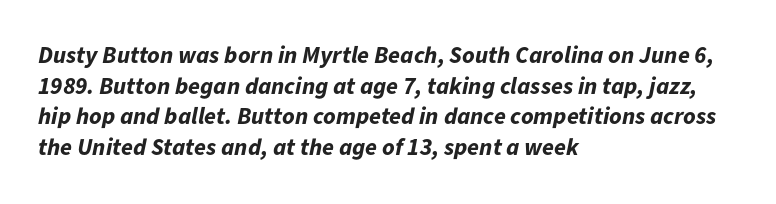
Q: Is the text bold? A: Yes.
Q: Is the text italic (slanted)? A: Yes, it leans right by about 11 degrees.
Q: Is the text underlined? A: No.
Q: How is the paragraph aligned? A: Left-aligned.
Q: Is the spacing between letters normal or unusually wide? A: Normal.
Q: Is the spacing between lines tight, normal or loose? A: Normal.
